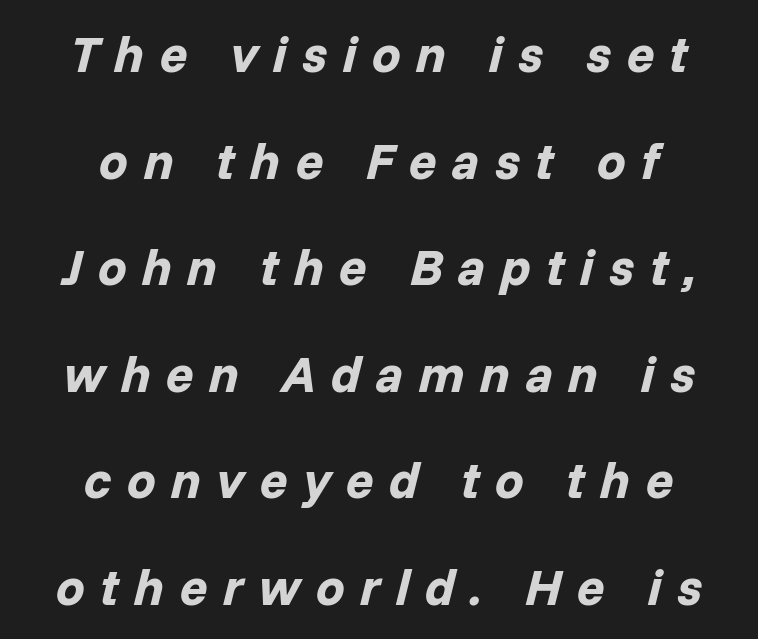
{"italic": "yes", "lean": "right", "slant_degrees": 14, "bold": "yes", "weight": "bold", "width": "normal", "stroke_contrast": "low", "x_height": "medium", "monospaced": "no", "underline": "no", "align": "center", "line_spacing": "loose", "line_spacing_ratio": 2.09, "letter_spacing": "wide", "letter_spacing_em": 0.3, "glyph_px": 51}
